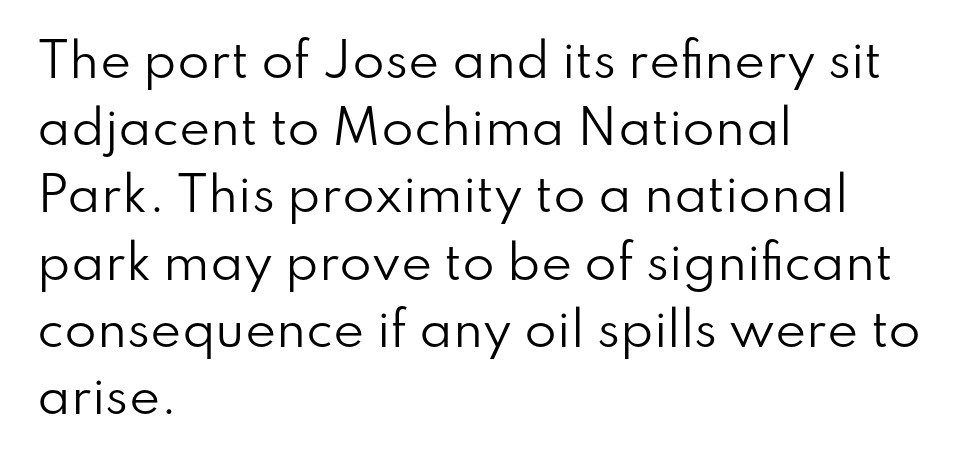
Q: Is the text bold? A: No.
Q: Is the text italic (slanted)? A: No, it is upright.
Q: Is the typeface a serif or a sans-serif typeface? A: Sans-serif.
Q: Is the text underlined? A: No.
Q: How is the paragraph aligned? A: Left-aligned.
Q: Is the spacing between letters normal or unusually wide? A: Normal.
Q: Is the spacing between lines tight, normal or loose? A: Normal.
Q: Width (condensed, normal, or wide)? A: Normal.
Q: Stroke contrast? A: Low.
Q: x-height? A: Small.
Q: Monospaced? A: No.
